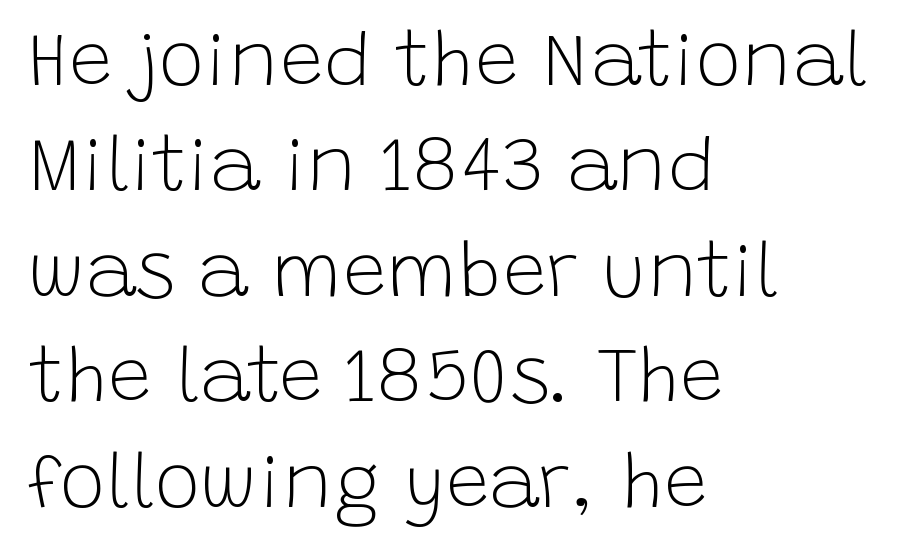
No letter is thick-stroked: the sample isn't bold. Each new line begins a customary step beneath the previous one. Layout note: lines flush left. Do the letters lean? They stand straight. Is this a sans? Yes — the strokes have no serifs.
